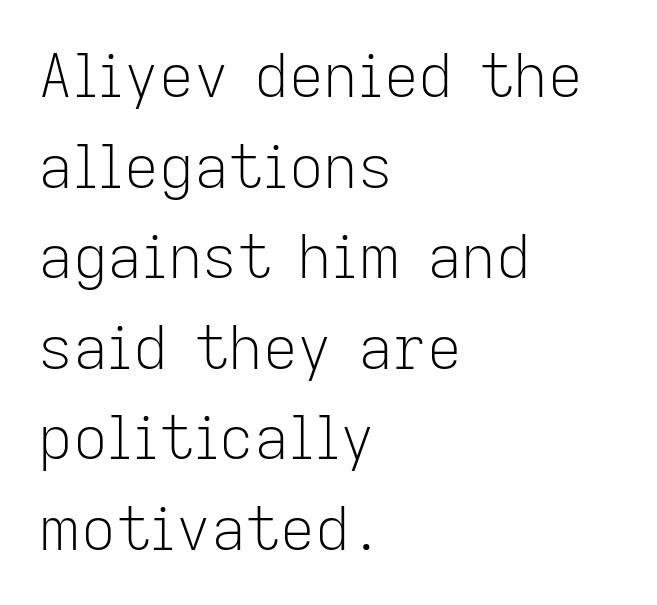
Q: Is the text bold? A: No.
Q: Is the text italic (slanted)? A: No, it is upright.
Q: Is the typeface a serif or a sans-serif typeface? A: Sans-serif.
Q: Is the text underlined? A: No.
Q: How is the paragraph aligned? A: Left-aligned.
Q: Is the spacing between letters normal or unusually wide? A: Normal.
Q: Is the spacing between lines tight, normal or loose? A: Normal.
Q: Width (condensed, normal, or wide)? A: Normal.
Q: Stroke contrast? A: Low.
Q: x-height? A: Medium.
Q: Monospaced? A: No.
